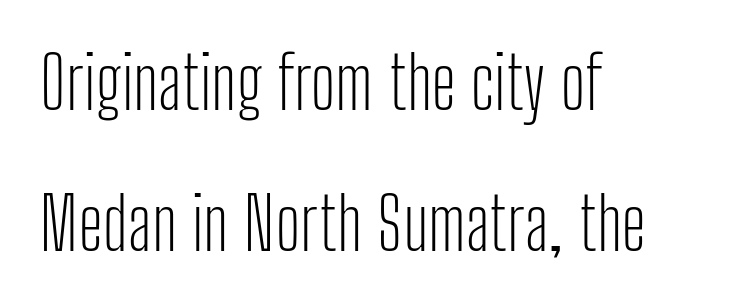
The image shows 72 px light, condensed sans-serif type, upright; set left-aligned, loose line spacing (1.96x), normal letter spacing, not underlined; low stroke contrast and a medium x-height.
